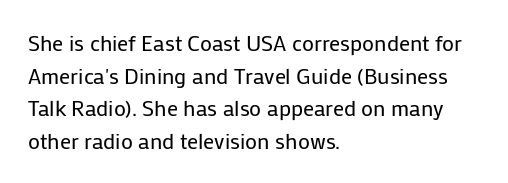
Rows of type keep a routine distance in the vertical direction. The space beneath each line is pristine and unruled. Which margin do the lines hug? The left one — the right edge is uneven. The letterforms sit shoulder to shoulder at normal distance.
